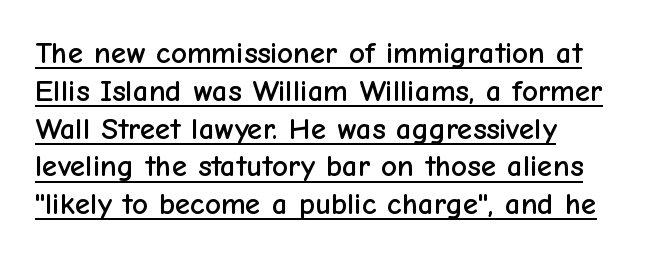
The image shows 31 px sans-serif type, upright; set left-aligned, line spacing 1.22x, normal letter spacing, underlined; low stroke contrast and a medium x-height.
